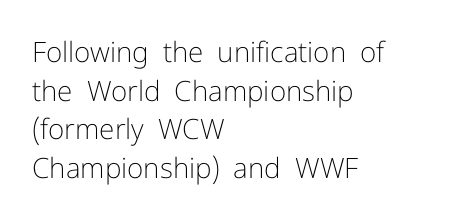
Normally led — the rows are evenly, conventionally spaced. The rendering uses natural spacing where letterforms have individual widths. The cut favours lightness, reaching ordinary text weight at its darkest. The font family rendered here belongs to the sans-serif group.
